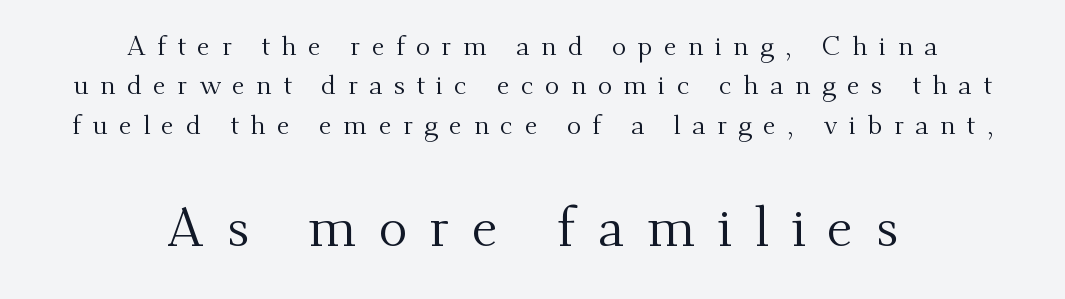
If you squint, the bottom block still reads clearly — it's the larger of the two. Classification — serif. A roman cut, with each character standing at attention. Tracking value appears strongly positive — letters spread wide. Type without underlining. The passage shown is typed in a proportional face where columns would drift.
